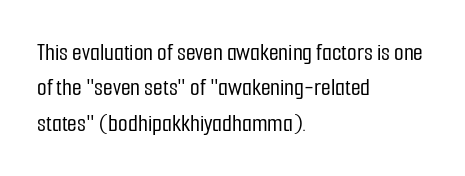
{"italic": "no", "underline": "no", "align": "left", "line_spacing": "normal", "line_spacing_ratio": 1.42, "letter_spacing": "normal", "letter_spacing_em": 0.0, "glyph_px": 25}
